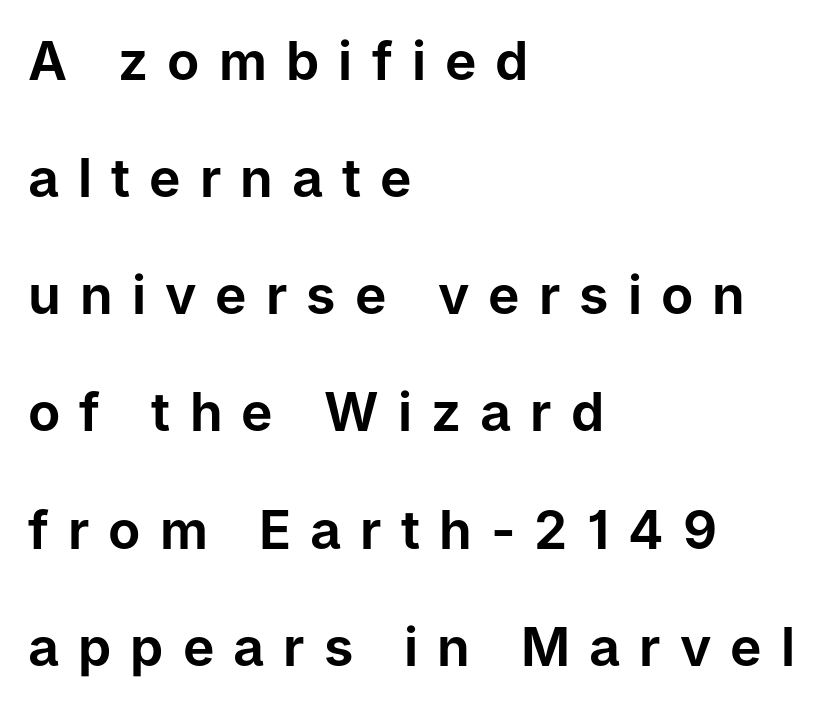
Q: Is the text italic (slanted)? A: No, it is upright.
Q: Is the typeface a serif or a sans-serif typeface? A: Sans-serif.
Q: Is the text underlined? A: No.
Q: How is the paragraph aligned? A: Left-aligned.
Q: Is the spacing between letters normal or unusually wide? A: Unusually wide.
Q: Is the spacing between lines tight, normal or loose? A: Loose.
Q: Width (condensed, normal, or wide)? A: Normal.
Q: Stroke contrast? A: Low.
Q: x-height? A: Medium.
Q: Monospaced? A: No.
